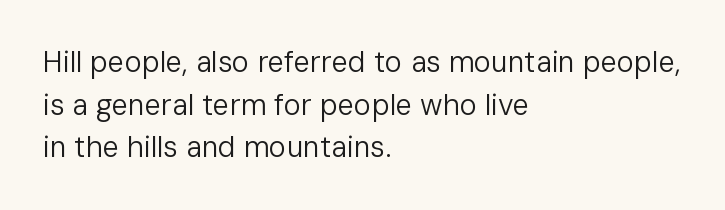
Q: Is the text bold? A: No.
Q: Is the text italic (slanted)? A: No, it is upright.
Q: Is the typeface a serif or a sans-serif typeface? A: Sans-serif.
Q: Is the text underlined? A: No.
Q: How is the paragraph aligned? A: Left-aligned.
Q: Is the spacing between letters normal or unusually wide? A: Normal.
Q: Is the spacing between lines tight, normal or loose? A: Normal.
Q: Width (condensed, normal, or wide)? A: Normal.
Q: Stroke contrast? A: Low.
Q: x-height? A: Medium.
Q: Monospaced? A: No.
